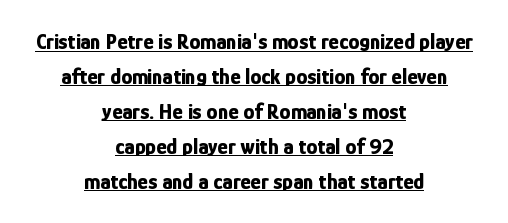
{"italic": "no", "bold": "yes", "underline": "yes", "align": "center", "line_spacing": "normal", "line_spacing_ratio": 1.59, "letter_spacing": "normal", "letter_spacing_em": 0.0, "glyph_px": 22}
